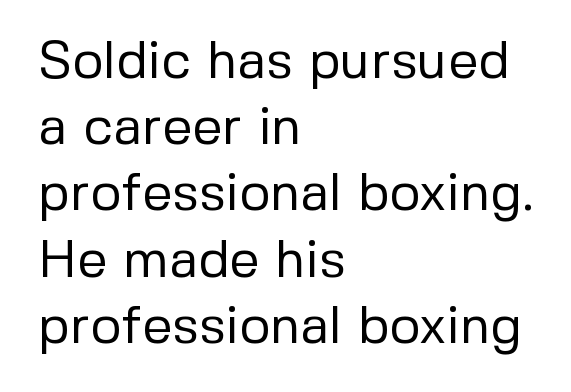
The face used here is a sans, in the tradition of grotesques and geometrics. Here the designer chose a conventional face with non-uniform glyph widths. The rows are spaced the way most documents space them. Lines of text with bare space underneath. Line beginnings align vertically; line endings do not.
